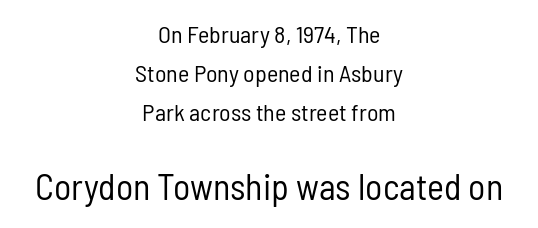
The designer went with a sans here, leaving each stem footless. Whoever set this chose a conventional vertical rhythm. When letters stand straight like this, we call the style roman or upright. These lines are rendered in a variable-pitch font. Default kerning and tracking; the words read as compact shapes. Words float on clear page, feet unadorned.
